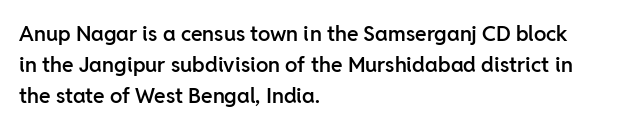
The image shows 21 px text type, upright; set left-aligned, normal line spacing (1.48x), normal letter spacing, not underlined.
